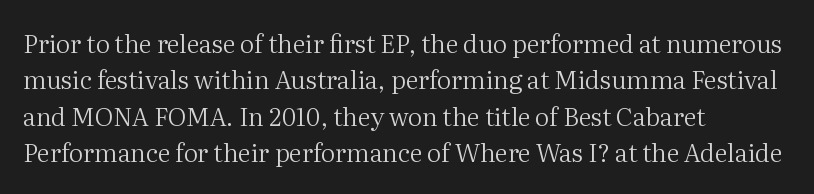
{"italic": "no", "bold": "no", "underline": "no", "align": "left", "line_spacing": "normal", "line_spacing_ratio": 1.46, "letter_spacing": "normal", "letter_spacing_em": 0.0, "glyph_px": 25}
